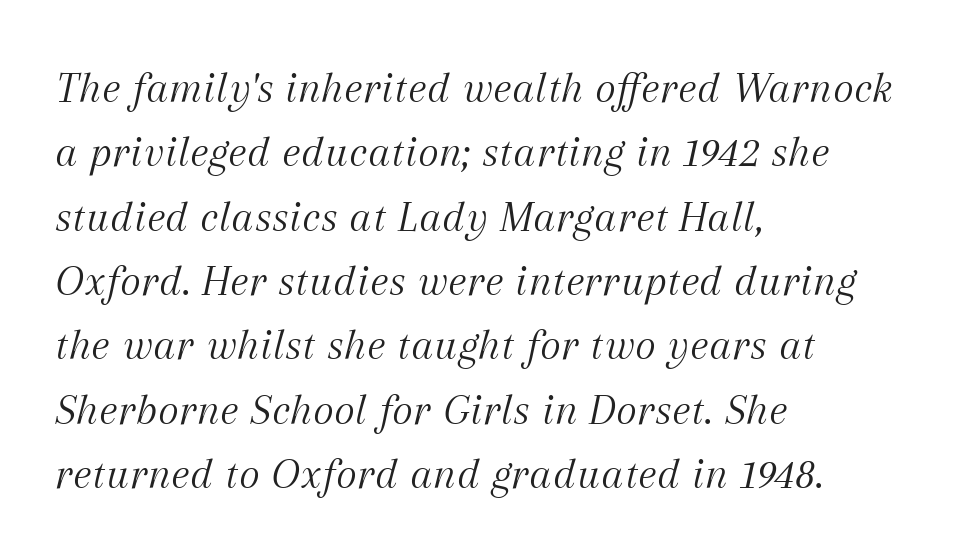
Beneath every word, the page is bare. Words appear dense and cohesive because spacing is normal. Think of a printed novel: that variable character pitch is what you see here. This reads as an unemphasized weight, regular at the heaviest. Horizontal bands of white between lines are of average thickness.
